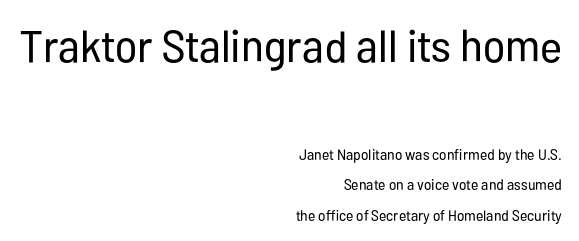
Is there much room between lines? Yes — plenty of vertical air separates them. The paragraph has a hard right edge and a soft left edge. Classification — sans serif. This sample uses an upright cut, with every glyph sitting square on the baseline. The characters are drawn with everyday or finer stroke widths.
